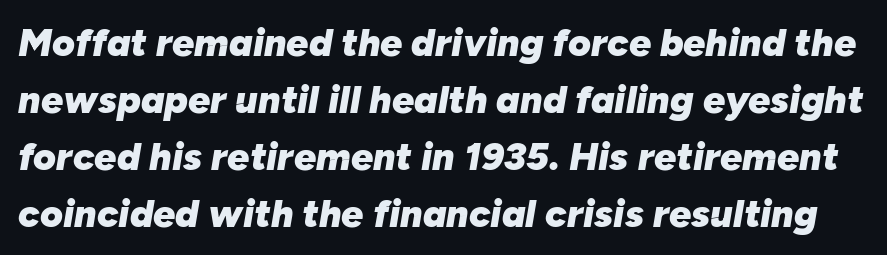
Q: Is the text bold? A: Yes.
Q: Is the text italic (slanted)? A: Yes, it leans right by about 10 degrees.
Q: Is the text underlined? A: No.
Q: Is the spacing between letters normal or unusually wide? A: Normal.
Q: Is the spacing between lines tight, normal or loose? A: Normal.
Q: Width (condensed, normal, or wide)? A: Normal.
Q: Stroke contrast? A: Low.
Q: x-height? A: Medium.
Q: Monospaced? A: No.
